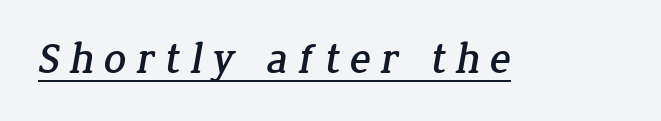
The image shows 44 px serif type; set unusually wide letter spacing (+0.21 em), underlined; low stroke contrast and a medium x-height.
